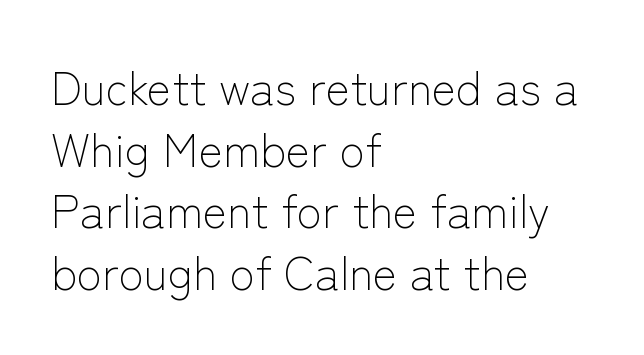
Check under the words: just untouched page. What's the leading like? Ordinary, nothing unusual. Weight class: somewhere from thin through regular. Line starts are locked; line ends wander. The lettering holds an erect, upright posture throughout. The gaps between neighbouring characters are ordinary and unremarkable.
